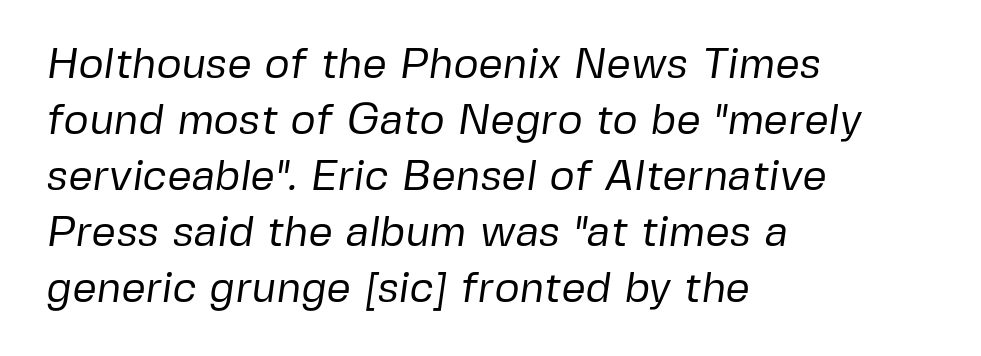
Q: Is the text bold? A: No.
Q: Is the typeface a serif or a sans-serif typeface? A: Sans-serif.
Q: Is the text underlined? A: No.
Q: How is the paragraph aligned? A: Left-aligned.
Q: Is the spacing between letters normal or unusually wide? A: Normal.
Q: Is the spacing between lines tight, normal or loose? A: Normal.
Q: Width (condensed, normal, or wide)? A: Normal.
Q: Stroke contrast? A: Low.
Q: x-height? A: Medium.
Q: Monospaced? A: No.
